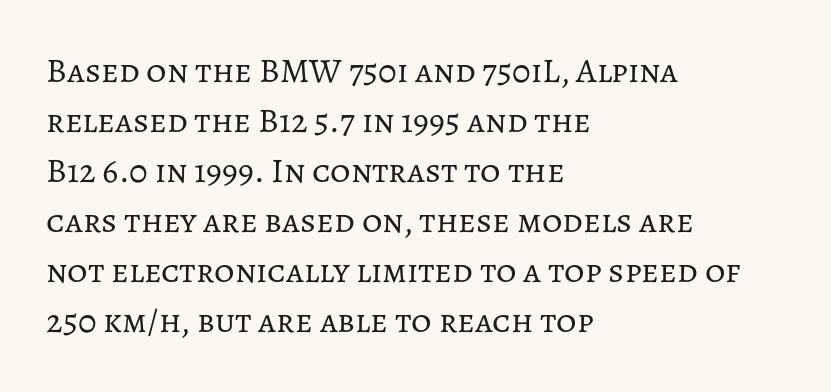
{"italic": "no", "bold": "no", "weight": "regular", "width": "normal", "stroke_contrast": "low", "x_height": "medium", "monospaced": "no", "underline": "no", "align": "left", "line_spacing": "normal", "line_spacing_ratio": 1.43, "letter_spacing": "normal", "letter_spacing_em": 0.0, "glyph_px": 35}
